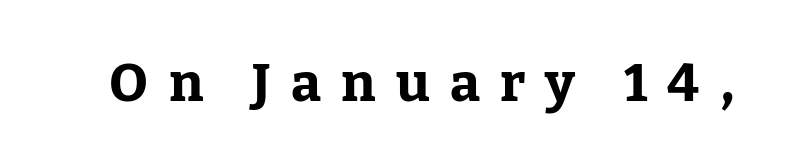
{"serif": "yes", "italic": "no", "bold": "yes", "weight": "bold", "width": "normal", "stroke_contrast": "low", "x_height": "medium", "monospaced": "no", "underline": "no", "letter_spacing": "wide", "letter_spacing_em": 0.38, "glyph_px": 53}
